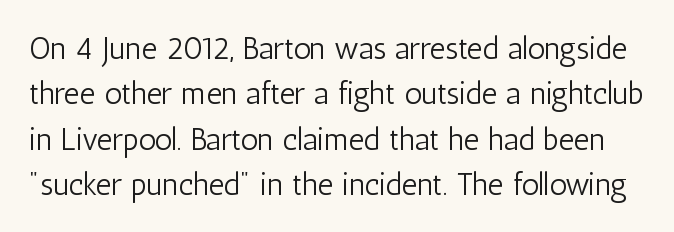
Honestly, the row spacing looks completely unremarkable. Letterform terminals end flat and unadorned throughout the passage. Do the letters lean? They stand straight. You could not count columns in this text — the font is proportionally spaced. The passage shown is not underscored anywhere. Think standard paragraph weight, or any step lighter than that.
